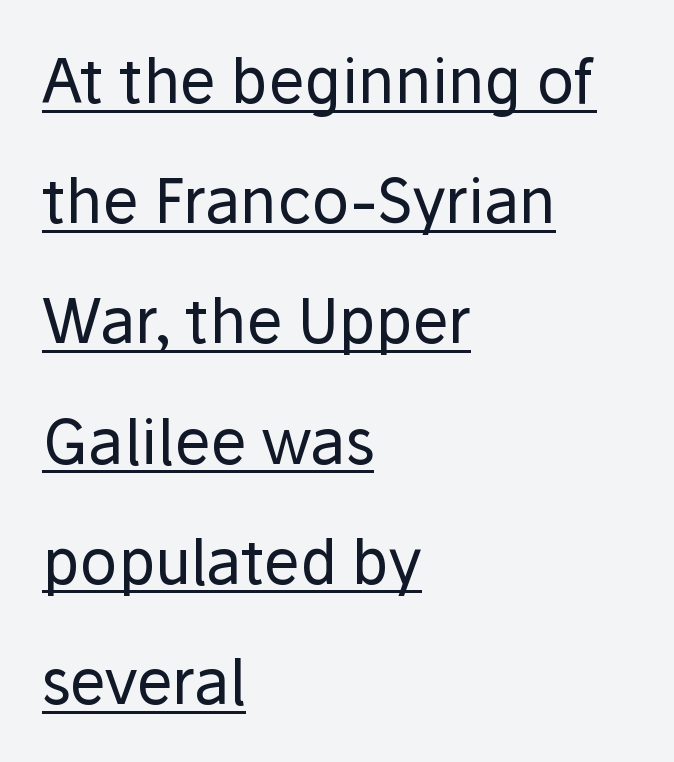
A typesetter would call this zero additional tracking. Compared with a typical body face, this is equally light or lighter still. Ascenders rise straight up at ninety degrees. Regarding leading, the lines here are spaced well apart.
